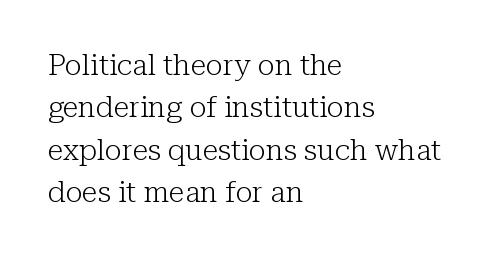
Q: Is the text bold? A: No.
Q: Is the text italic (slanted)? A: No, it is upright.
Q: Is the typeface a serif or a sans-serif typeface? A: Serif.
Q: Is the text underlined? A: No.
Q: How is the paragraph aligned? A: Left-aligned.
Q: Is the spacing between letters normal or unusually wide? A: Normal.
Q: Is the spacing between lines tight, normal or loose? A: Normal.
Q: Width (condensed, normal, or wide)? A: Normal.
Q: Stroke contrast? A: Low.
Q: x-height? A: Medium.
Q: Monospaced? A: No.
